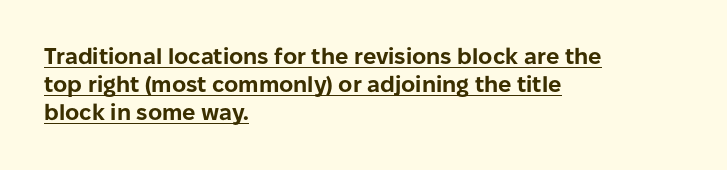
Q: Is the text bold? A: Yes.
Q: Is the text italic (slanted)? A: No, it is upright.
Q: Is the text underlined? A: Yes.
Q: How is the paragraph aligned? A: Left-aligned.
Q: Is the spacing between letters normal or unusually wide? A: Normal.
Q: Is the spacing between lines tight, normal or loose? A: Normal.
